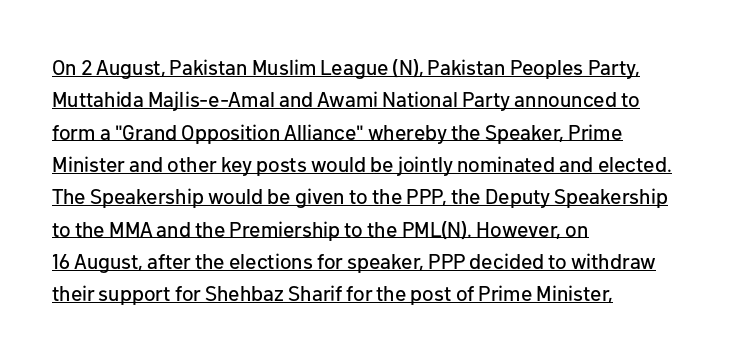
Q: Is the text italic (slanted)? A: No, it is upright.
Q: Is the text underlined? A: Yes.
Q: How is the paragraph aligned? A: Left-aligned.
Q: Is the spacing between letters normal or unusually wide? A: Normal.
Q: Is the spacing between lines tight, normal or loose? A: Normal.
